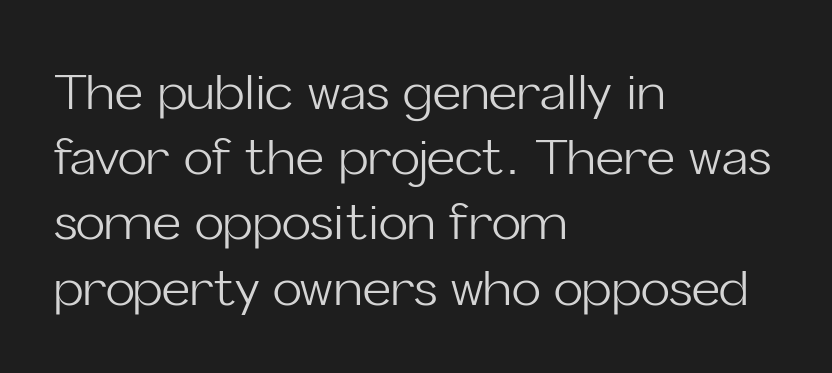
The image shows 49 px light sans-serif type, upright; set left-aligned, normal line spacing (1.33x), normal letter spacing, not underlined; low stroke contrast and a medium x-height.
